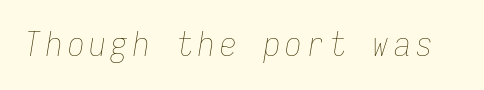
{"italic": "yes", "lean": "right", "slant_degrees": 9, "bold": "no", "weight": "thin", "width": "condensed", "stroke_contrast": "low", "x_height": "medium", "monospaced": "yes", "underline": "no", "glyph_px": 33}
